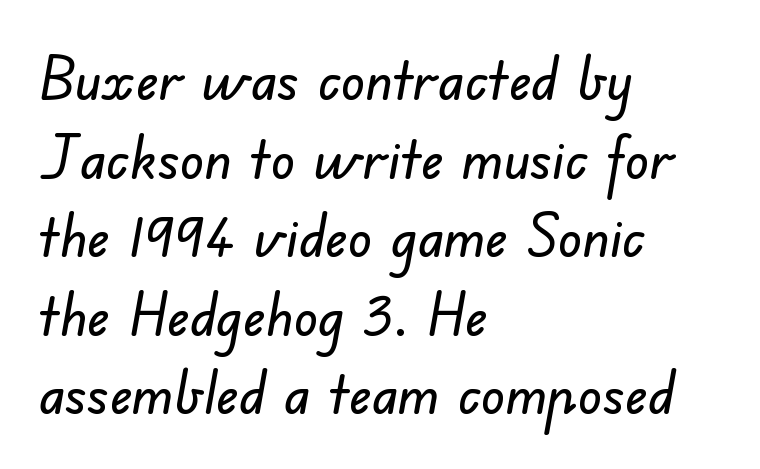
Q: Is the typeface a serif or a sans-serif typeface? A: Sans-serif.
Q: Is the text underlined? A: No.
Q: How is the paragraph aligned? A: Left-aligned.
Q: Is the spacing between letters normal or unusually wide? A: Normal.
Q: Is the spacing between lines tight, normal or loose? A: Normal.
Q: Width (condensed, normal, or wide)? A: Normal.
Q: Stroke contrast? A: Low.
Q: x-height? A: Small.
Q: Monospaced? A: No.
